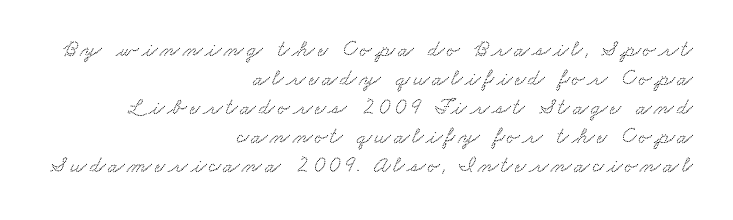
{"underline": "no", "align": "right", "line_spacing": "normal", "line_spacing_ratio": 1.26, "glyph_px": 23}
